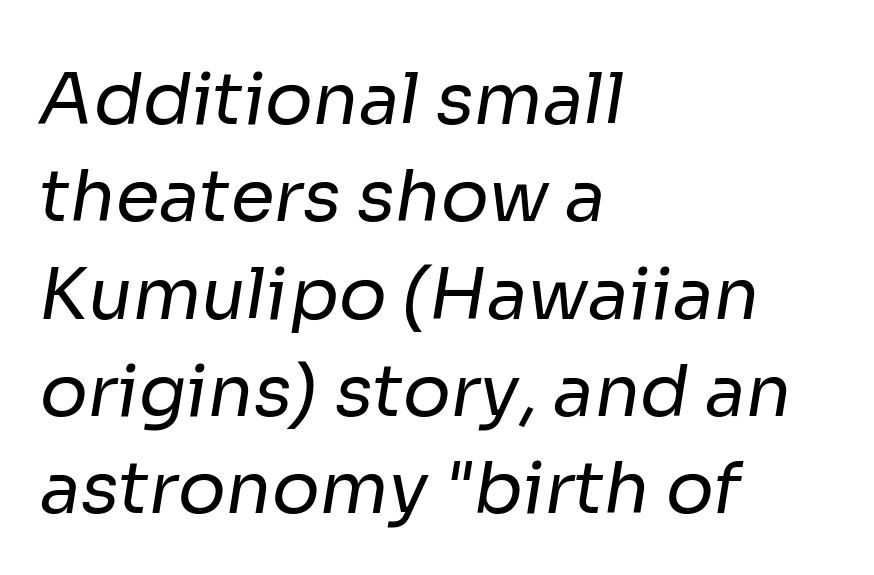
The image shows 71 px regular-weight sans-serif type; set left-aligned, normal line spacing (1.37x), normal letter spacing, not underlined; low stroke contrast and a medium x-height.
